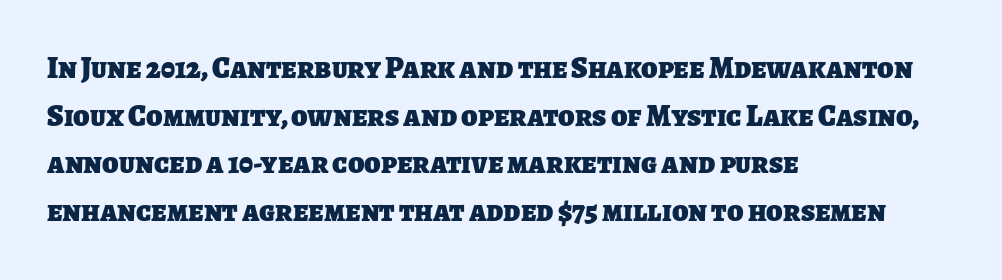
The strip under each line holds only bare page. The passage shown is typed in a proportional face where columns would drift. Serifs: no, the terminals of the letterforms are clean. Weight: bold. A normal amount of white space separates one row of letters from the next.
